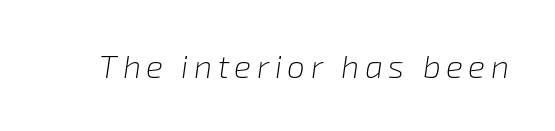
Observe the lean: these are italic letterforms. Character widths vary here, with narrow letters taking less room than wide ones. The zone under the glyphs is completely vacant. The strokes carry an ordinary text weight at most.
